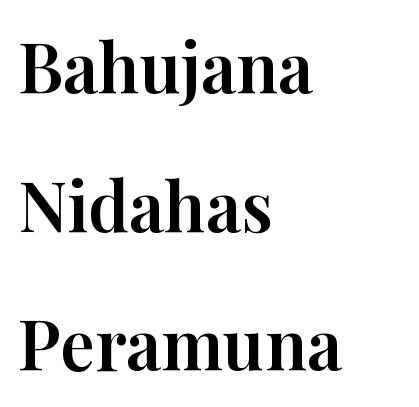
The image shows 69 px serif type, upright; set left-aligned, loose line spacing (2.01x), normal letter spacing, not underlined; high stroke contrast and a medium x-height.
